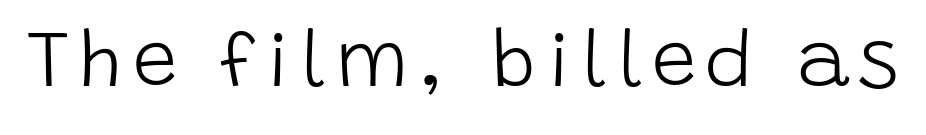
Tall strokes in this sample are plumb rather than angled. Anything drawn beneath the words? Only blank space. The passage shown is typed in a proportional face where columns would drift. This is not heavy type; no bold has been used.
